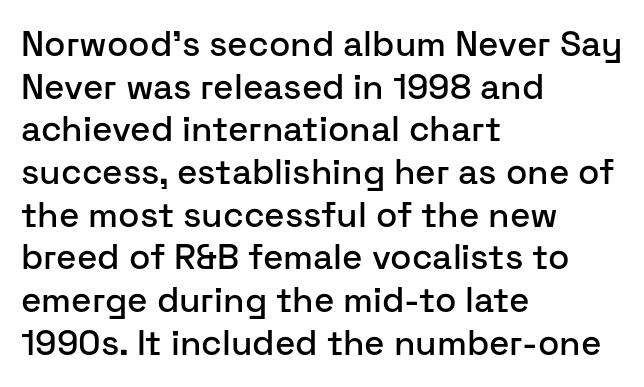
The image shows 35 px sans-serif type, upright; set left-aligned, line spacing 1.22x, normal letter spacing, not underlined; low stroke contrast and a medium x-height.
